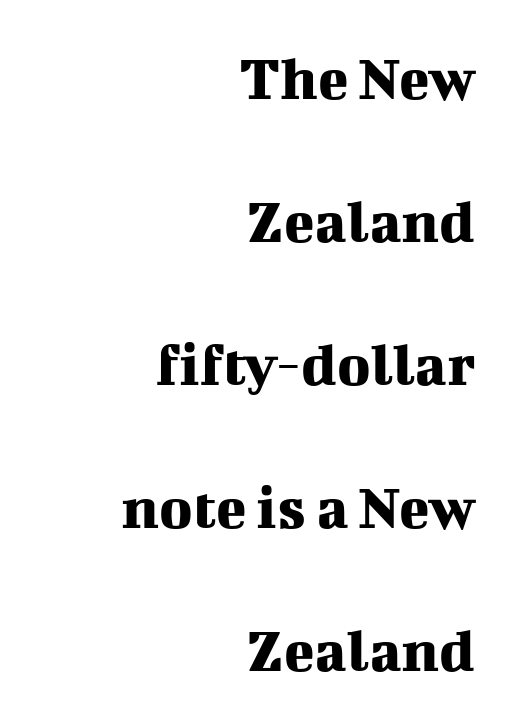
Only glyphs here, with clear space below each row. What stands out about the letter spacing? Nothing — it is the standard amount. A typesetter would label this face a serif. Vertical spacing — loose. This rendering uses right alignment, leaving the left contour irregular.
